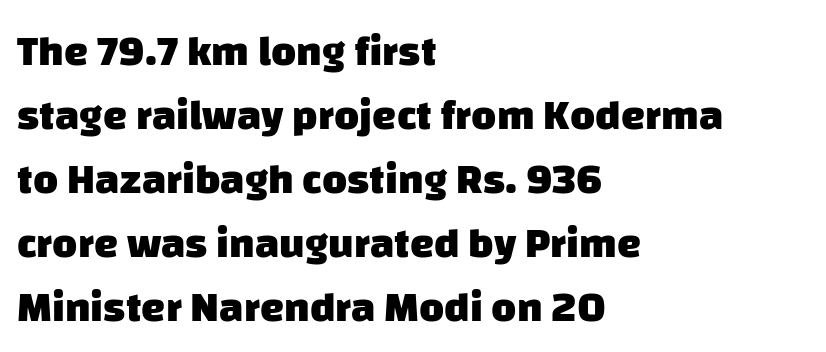
The image shows 43 px heavy sans-serif type; set left-aligned, normal line spacing (1.49x), normal letter spacing, not underlined; low stroke contrast and a large x-height.
